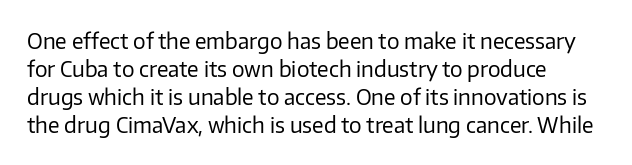
Q: Is the text bold? A: No.
Q: Is the text italic (slanted)? A: No, it is upright.
Q: Is the text underlined? A: No.
Q: How is the paragraph aligned? A: Left-aligned.
Q: Is the spacing between letters normal or unusually wide? A: Normal.
Q: Is the spacing between lines tight, normal or loose? A: Normal.
